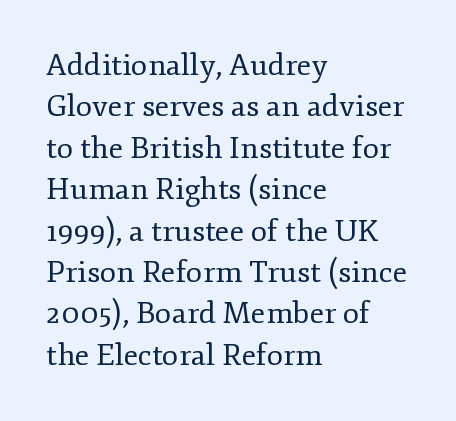
The image shows 30 px regular-weight serif type, upright; set left-aligned, normal line spacing (1.38x), normal letter spacing, not underlined; low stroke contrast and a small x-height.
